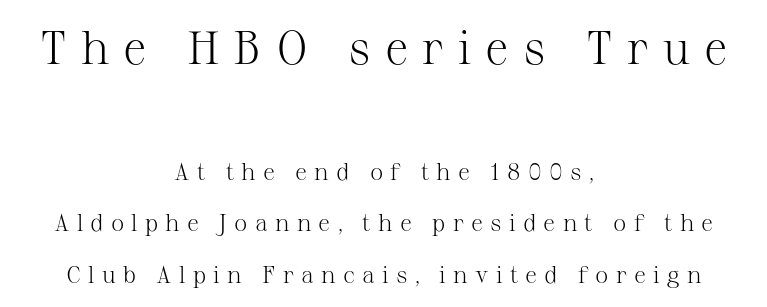
{"serif": "yes", "italic": "no", "bold": "no", "weight": "light", "width": "normal", "stroke_contrast": "medium", "x_height": "medium", "monospaced": "no", "underline": "no", "align": "center", "line_spacing": "loose", "line_spacing_ratio": 2.15, "letter_spacing": "wide", "letter_spacing_em": 0.3, "larger_block": "first", "size_ratio": 1.96, "glyph_px": 47}
